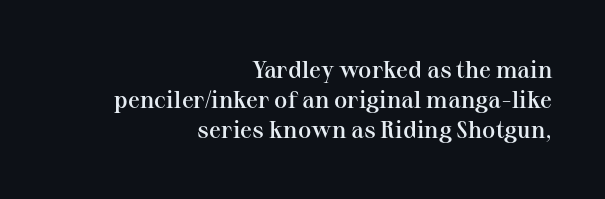
Nobody drew a line under any word here. The lines are quadded right. If you drew a line through each stem, it would be perfectly vertical. The leading is moderate, giving the passage an even texture.
